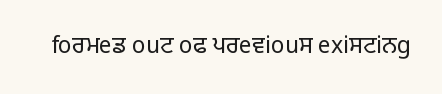
The type is set solid horizontally, with unmodified tracking. Words float on clear page, feet unadorned. A quiet, ordinary-to-light weight characterises the typeface. The type sits square on the baseline with zero lean.
